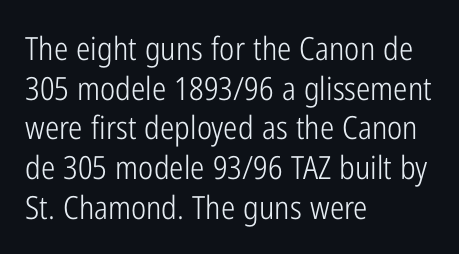
The image shows 32 px light, condensed sans-serif type, upright; set left-aligned, line spacing 1.24x, normal letter spacing, not underlined; low stroke contrast and a medium x-height.
